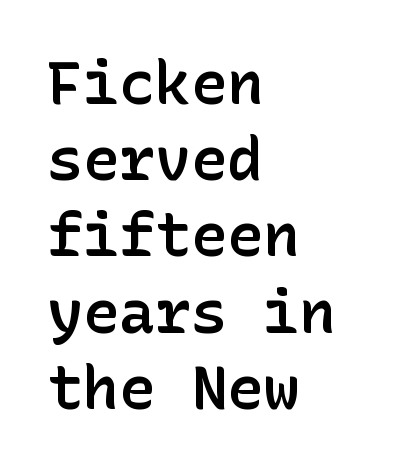
Q: Is the text bold? A: Semi-bold.
Q: Is the text italic (slanted)? A: No, it is upright.
Q: Is the typeface a serif or a sans-serif typeface? A: Sans-serif.
Q: Is the text underlined? A: No.
Q: How is the paragraph aligned? A: Left-aligned.
Q: Is the spacing between letters normal or unusually wide? A: Normal.
Q: Is the spacing between lines tight, normal or loose? A: Normal.
Q: Width (condensed, normal, or wide)? A: Normal.
Q: Stroke contrast? A: Low.
Q: x-height? A: Medium.
